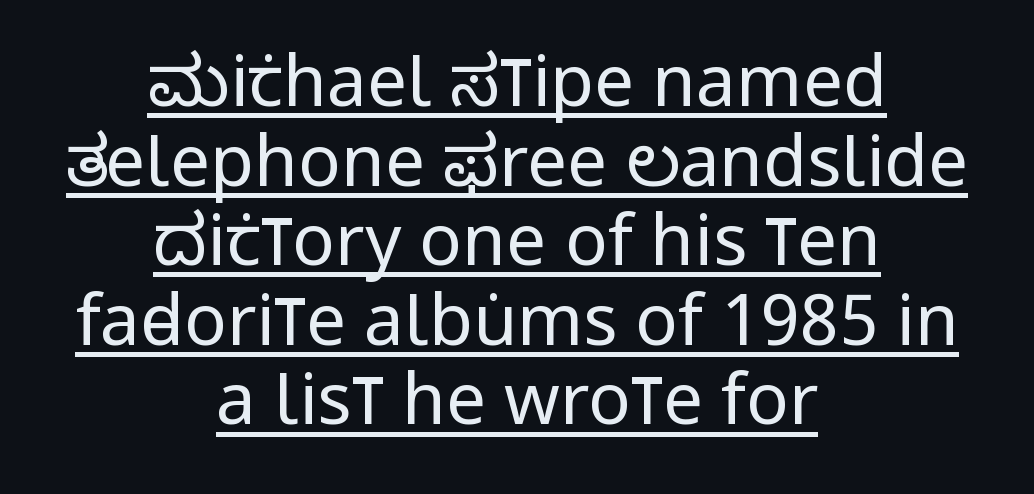
Q: Is the text bold? A: No.
Q: Is the text italic (slanted)? A: No, it is upright.
Q: Is the typeface a serif or a sans-serif typeface? A: Sans-serif.
Q: Is the text underlined? A: Yes.
Q: How is the paragraph aligned? A: Centered.
Q: Is the spacing between letters normal or unusually wide? A: Normal.
Q: Is the spacing between lines tight, normal or loose? A: Tight.
Q: Width (condensed, normal, or wide)? A: Condensed.
Q: Stroke contrast? A: Low.
Q: x-height? A: Large.
Q: Monospaced? A: No.
